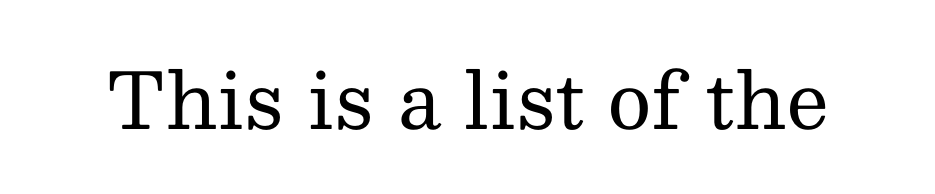
The image shows 77 px regular-weight serif type, upright; set normal letter spacing, not underlined; medium stroke contrast and a medium x-height.
